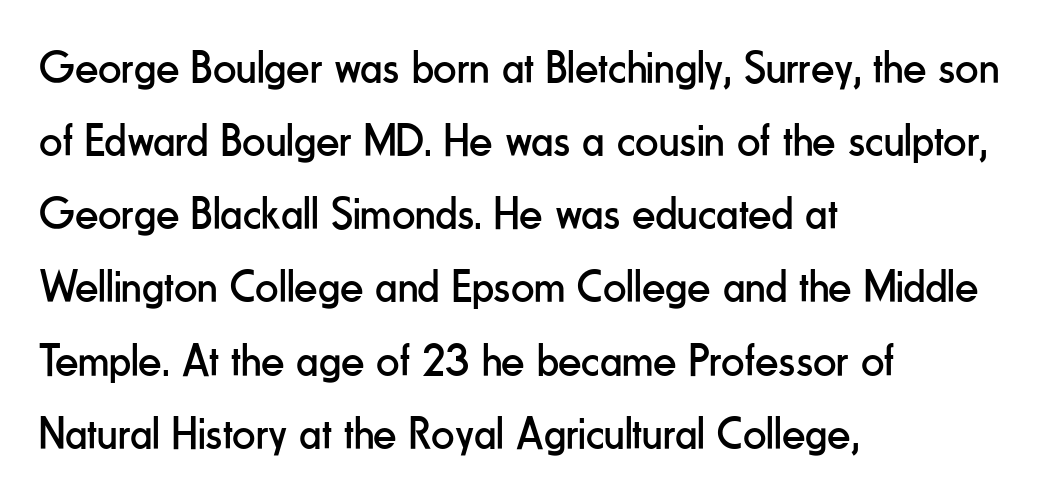
The image shows 46 px regular-weight, condensed sans-serif type, upright; set left-aligned, normal line spacing (1.59x), normal letter spacing, not underlined; low stroke contrast and a small x-height.
